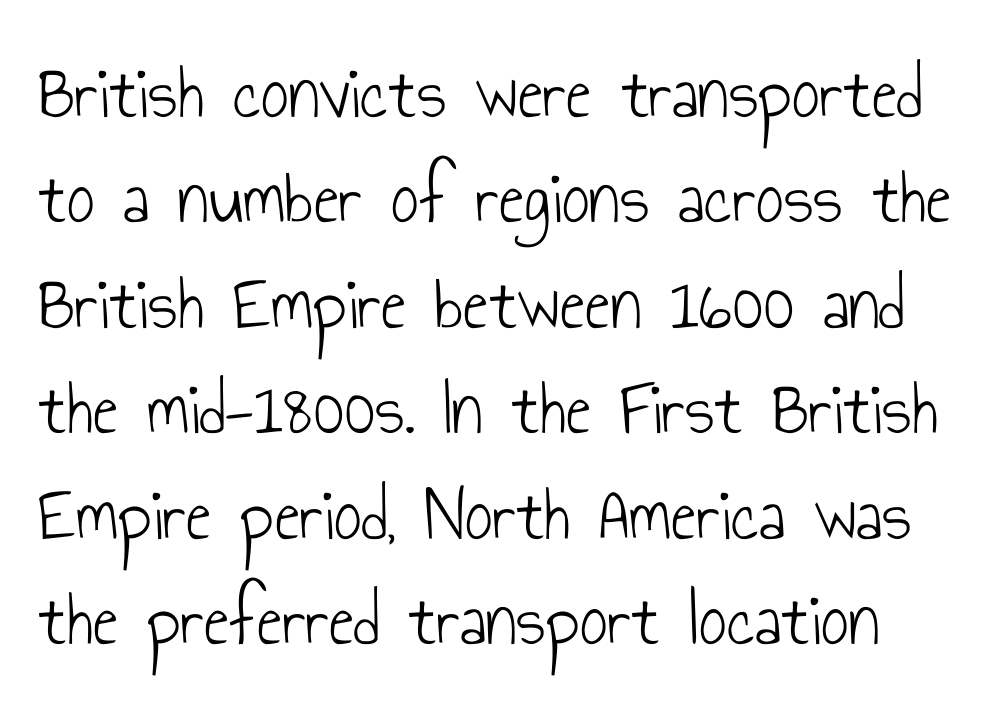
Q: Is the text bold? A: No.
Q: Is the text italic (slanted)? A: No, it is upright.
Q: Is the typeface a serif or a sans-serif typeface? A: Sans-serif.
Q: Is the text underlined? A: No.
Q: Is the spacing between letters normal or unusually wide? A: Normal.
Q: Is the spacing between lines tight, normal or loose? A: Normal.
Q: Width (condensed, normal, or wide)? A: Condensed.
Q: Stroke contrast? A: Low.
Q: x-height? A: Small.
Q: Monospaced? A: No.
